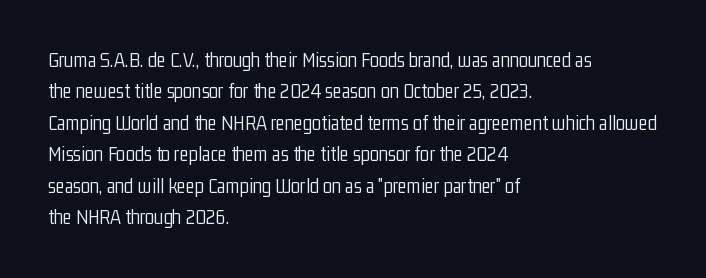
Q: Is the text bold? A: No.
Q: Is the text italic (slanted)? A: No, it is upright.
Q: Is the text underlined? A: No.
Q: How is the paragraph aligned? A: Left-aligned.
Q: Is the spacing between letters normal or unusually wide? A: Normal.
Q: Is the spacing between lines tight, normal or loose? A: Normal.
